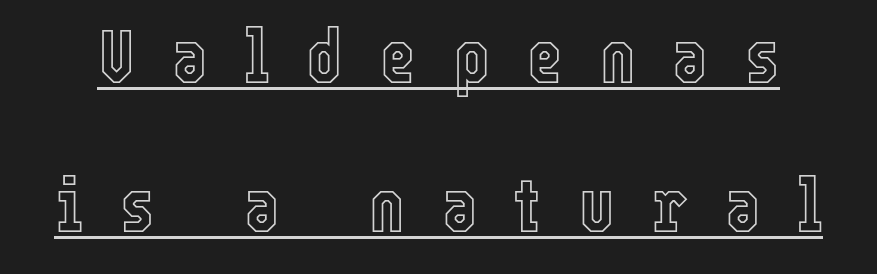
Q: Is the text italic (slanted)? A: No, it is upright.
Q: Is the text underlined? A: Yes.
Q: Is the spacing between letters normal or unusually wide? A: Unusually wide.
Q: Is the spacing between lines tight, normal or loose? A: Loose.
Q: Width (condensed, normal, or wide)? A: Condensed.
Q: x-height? A: Medium.
Q: Monospaced? A: No.
